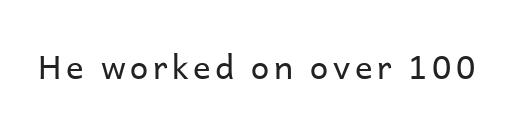
Q: Is the text bold? A: No.
Q: Is the text italic (slanted)? A: No, it is upright.
Q: Is the typeface a serif or a sans-serif typeface? A: Sans-serif.
Q: Is the text underlined? A: No.
Q: Width (condensed, normal, or wide)? A: Normal.
Q: Stroke contrast? A: Low.
Q: x-height? A: Medium.
Q: Monospaced? A: No.
